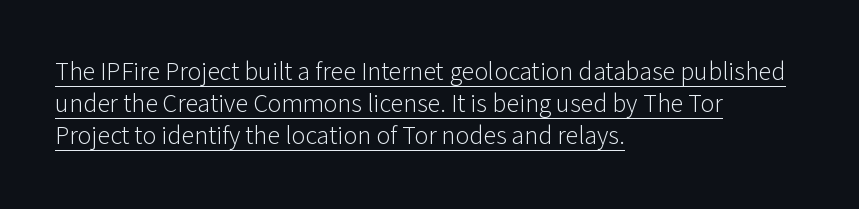
Q: Is the text bold? A: No.
Q: Is the text italic (slanted)? A: No, it is upright.
Q: Is the text underlined? A: Yes.
Q: How is the paragraph aligned? A: Left-aligned.
Q: Is the spacing between letters normal or unusually wide? A: Normal.
